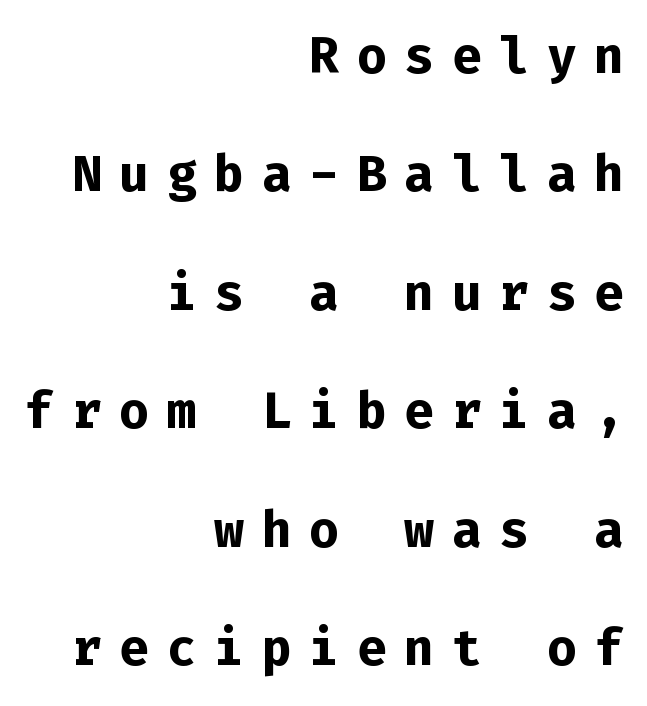
The space between consecutive lines is lavish. The lines in this sample share a right terminus and differ only in where they begin. The designer went with a sans here, leaving each stem footless. The area under the type is left untouched. Summary of weight: heavy, a full bold. The line texture is sparse and dotted thanks to wide tracking.
